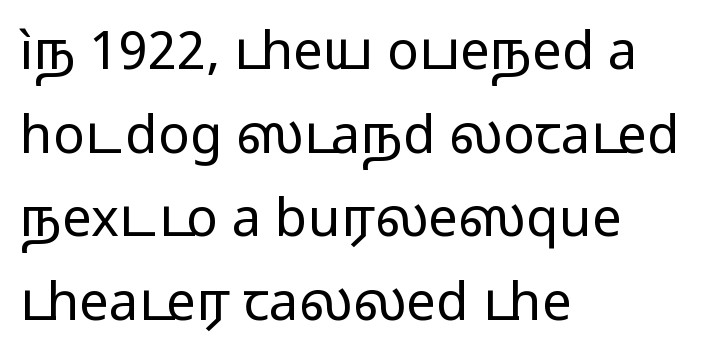
The image shows 53 px regular-weight, wide sans-serif type, upright; set left-aligned, normal line spacing (1.58x), normal letter spacing, not underlined; low stroke contrast and a medium x-height.
